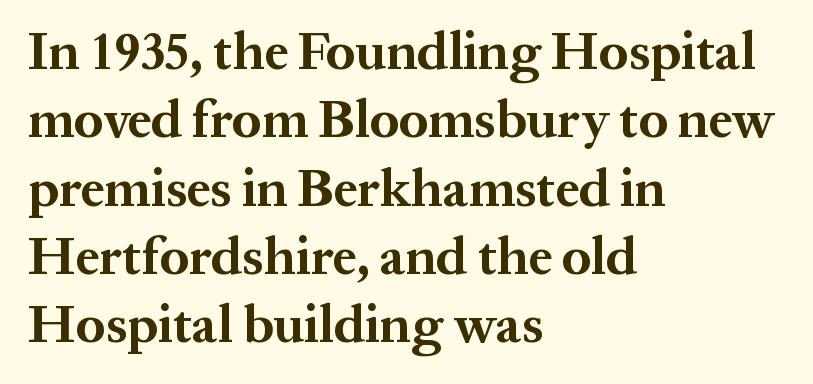
Letters rest on an invisible, unmarked baseline. Note the varied advance widths — an 'i' is clearly narrower than an 'm'. Line spacing here is normal. A typesetter would mark this as roman, not italic.
